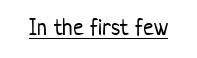
{"italic": "no", "bold": "no", "underline": "yes", "letter_spacing": "normal", "letter_spacing_em": 0.0, "glyph_px": 24}
